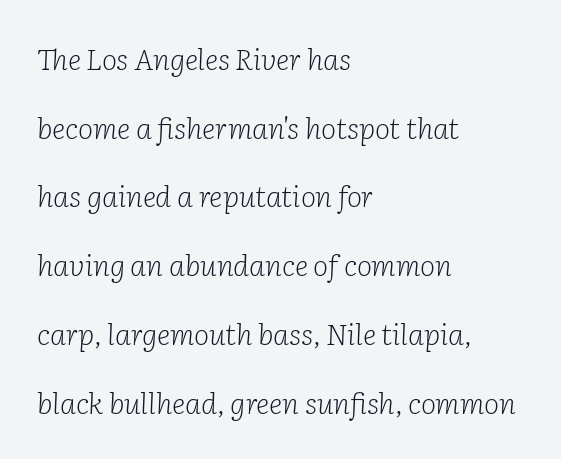
The image shows 29 px light serif type, italic (leaning right); set left-aligned, loose line spacing (2.37x), normal letter spacing, not underlined; low stroke contrast and a medium x-height.
